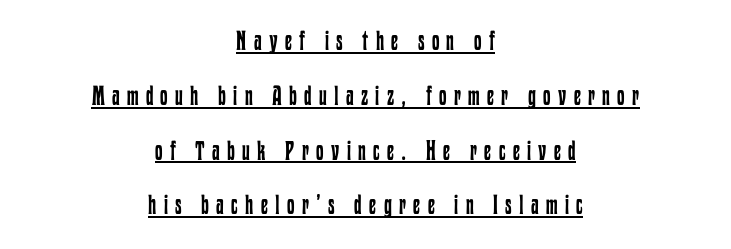
The image shows 27 px text type, upright; set centered, loose line spacing (2.03x), unusually wide letter spacing (+0.27 em), underlined.
